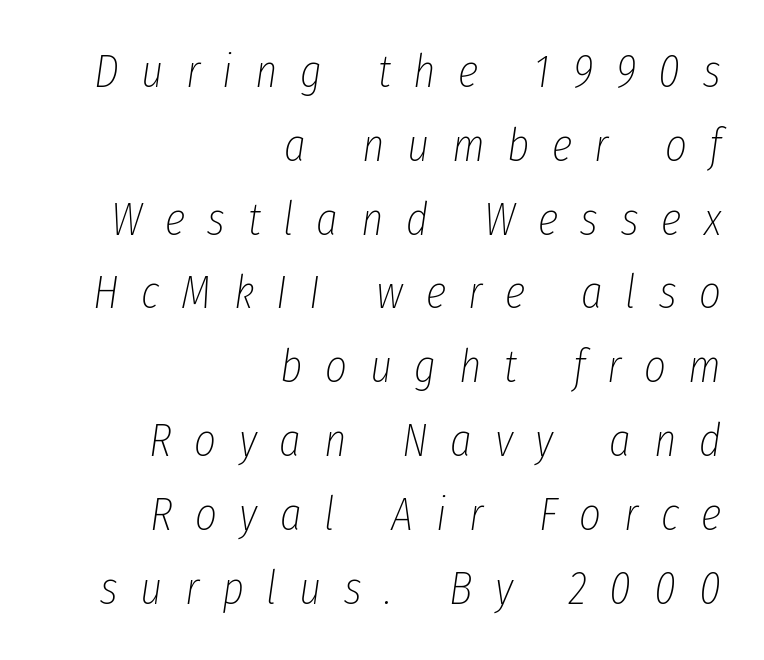
The image shows 47 px thin, condensed type, italic (leaning right); set right-aligned, normal line spacing (1.57x), unusually wide letter spacing (+0.48 em), not underlined; low stroke contrast and a medium x-height.
